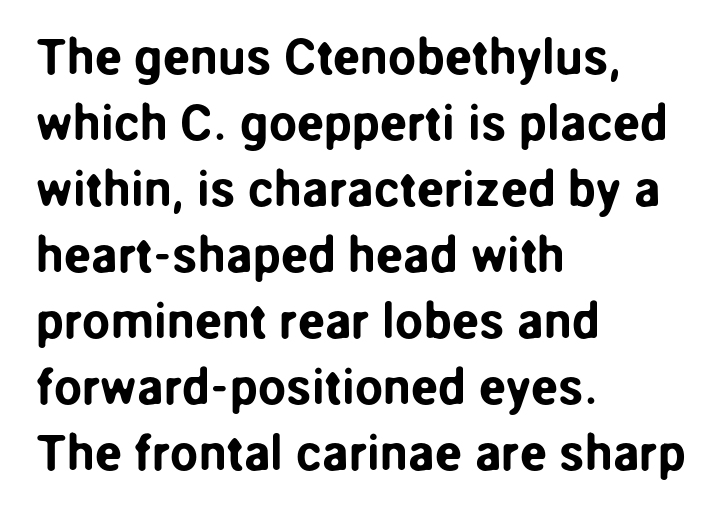
The image shows 50 px sans-serif type, upright; set left-aligned, normal line spacing (1.32x), normal letter spacing, not underlined; low stroke contrast and a medium x-height.
